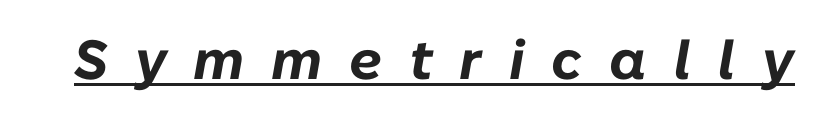
{"italic": "yes", "lean": "right", "slant_degrees": 10, "bold": "yes", "weight": "bold", "width": "normal", "stroke_contrast": "low", "x_height": "medium", "monospaced": "no", "underline": "yes", "letter_spacing": "wide", "letter_spacing_em": 0.49, "glyph_px": 55}
